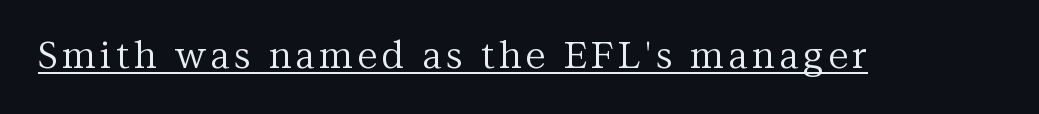
Q: Is the text bold? A: No.
Q: Is the text italic (slanted)? A: No, it is upright.
Q: Is the typeface a serif or a sans-serif typeface? A: Serif.
Q: Is the text underlined? A: Yes.
Q: Width (condensed, normal, or wide)? A: Normal.
Q: Stroke contrast? A: Medium.
Q: x-height? A: Medium.
Q: Monospaced? A: No.
